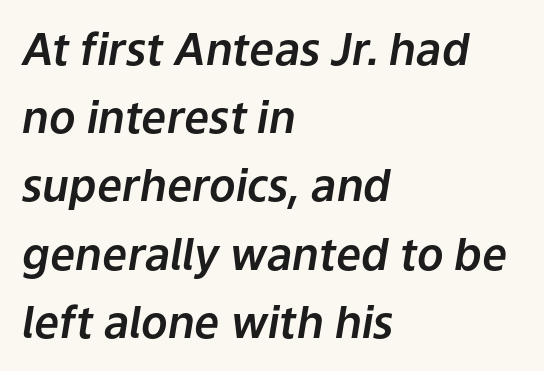
Q: Is the text italic (slanted)? A: Yes, it leans right by about 9 degrees.
Q: Is the text underlined? A: No.
Q: How is the paragraph aligned? A: Left-aligned.
Q: Is the spacing between letters normal or unusually wide? A: Normal.
Q: Is the spacing between lines tight, normal or loose? A: Normal.
Q: Width (condensed, normal, or wide)? A: Normal.
Q: Stroke contrast? A: Low.
Q: x-height? A: Medium.
Q: Monospaced? A: No.
